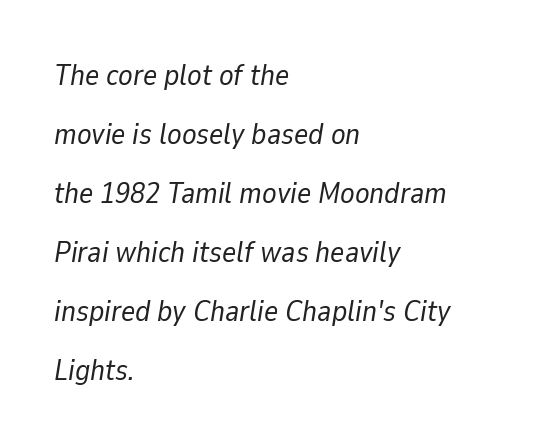
{"italic": "yes", "lean": "right", "slant_degrees": 9, "bold": "no", "weight": "regular", "width": "normal", "stroke_contrast": "low", "x_height": "medium", "monospaced": "no", "underline": "no", "align": "left", "line_spacing": "loose", "line_spacing_ratio": 1.97, "letter_spacing": "normal", "letter_spacing_em": 0.0, "glyph_px": 30}
